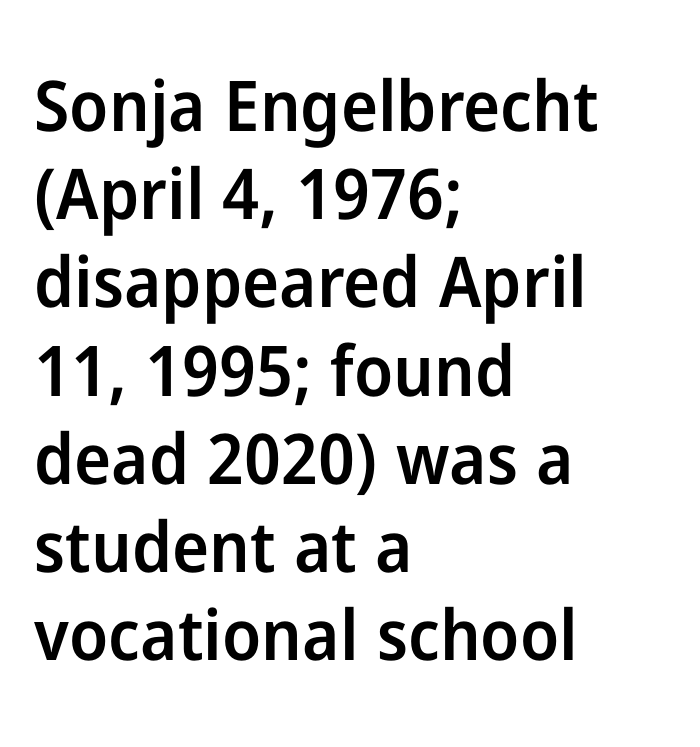
Q: Is the text bold? A: Semi-bold.
Q: Is the text italic (slanted)? A: No, it is upright.
Q: Is the typeface a serif or a sans-serif typeface? A: Sans-serif.
Q: Is the text underlined? A: No.
Q: How is the paragraph aligned? A: Left-aligned.
Q: Is the spacing between letters normal or unusually wide? A: Normal.
Q: Is the spacing between lines tight, normal or loose? A: Normal.
Q: Width (condensed, normal, or wide)? A: Normal.
Q: Stroke contrast? A: Low.
Q: x-height? A: Medium.
Q: Monospaced? A: No.
